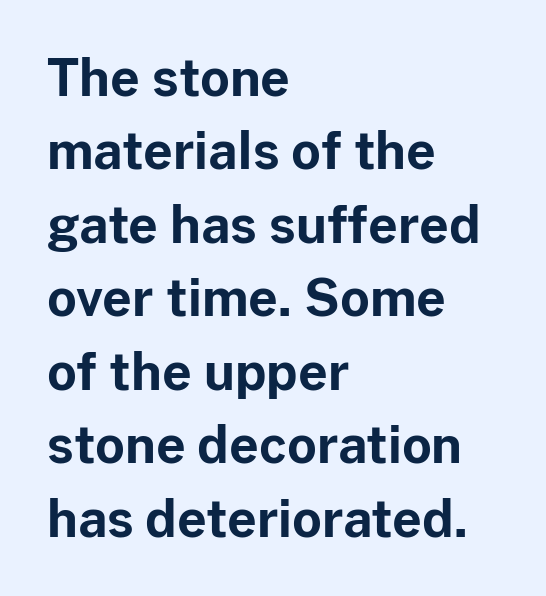
{"serif": "no", "italic": "no", "bold": "yes", "weight": "bold", "width": "normal", "stroke_contrast": "low", "x_height": "medium", "monospaced": "no", "underline": "no", "align": "left", "line_spacing": "normal", "line_spacing_ratio": 1.44, "letter_spacing": "normal", "letter_spacing_em": 0.0, "glyph_px": 51}
